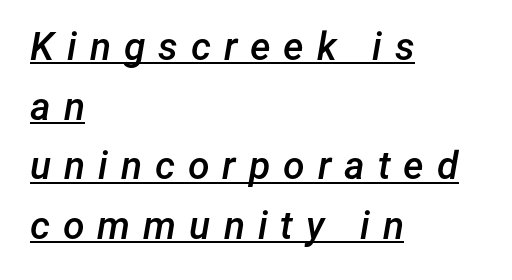
The image shows 39 px semibold type, italic (leaning right); set left-aligned, normal line spacing (1.53x), unusually wide letter spacing (+0.33 em), underlined; low stroke contrast and a medium x-height.
